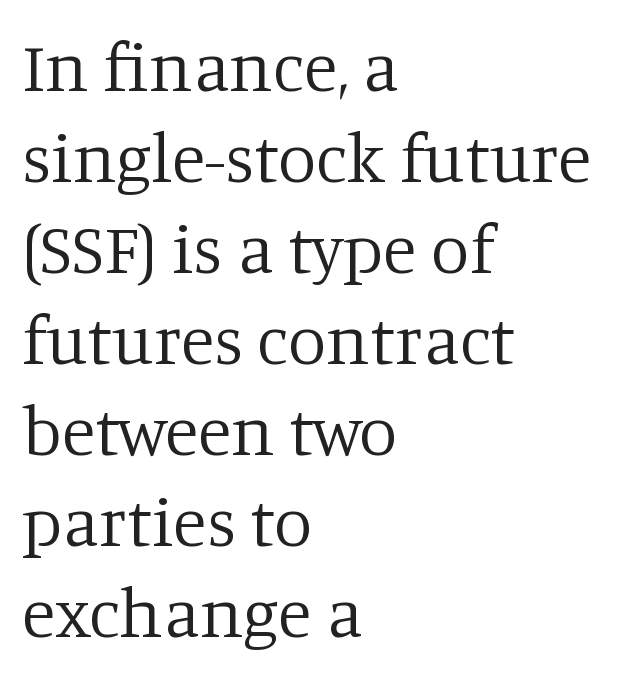
The image shows 70 px regular-weight serif type, upright; set left-aligned, normal line spacing (1.3x), normal letter spacing, not underlined; low stroke contrast and a large x-height.
